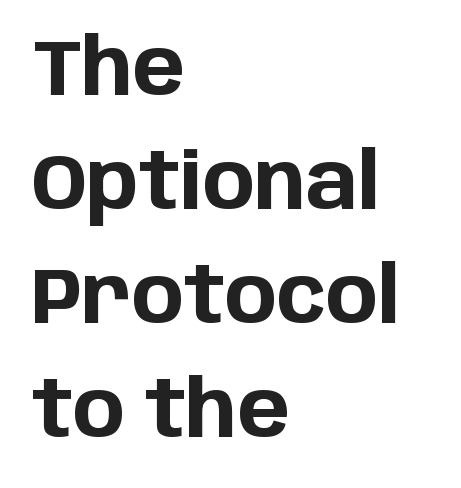
The font's upright variant was chosen for this text. Is this a sans? Yes — the strokes have no serifs. Observe the ordinary spacing: letters are neighbours, not strangers. Is there much room between lines? A standard amount, neither cramped nor airy. A typesetter would call this proportional, since set widths differ per character.
